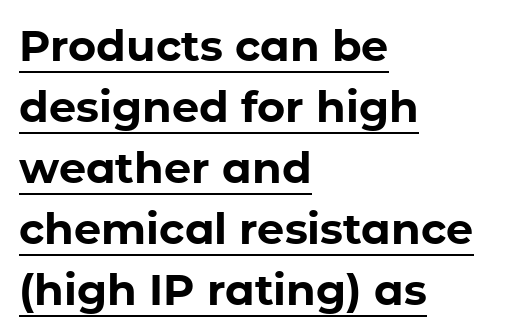
Q: Is the text bold? A: Yes.
Q: Is the text italic (slanted)? A: No, it is upright.
Q: Is the typeface a serif or a sans-serif typeface? A: Sans-serif.
Q: Is the text underlined? A: Yes.
Q: How is the paragraph aligned? A: Left-aligned.
Q: Is the spacing between letters normal or unusually wide? A: Normal.
Q: Is the spacing between lines tight, normal or loose? A: Normal.
Q: Width (condensed, normal, or wide)? A: Normal.
Q: Stroke contrast? A: Low.
Q: x-height? A: Medium.
Q: Monospaced? A: No.
